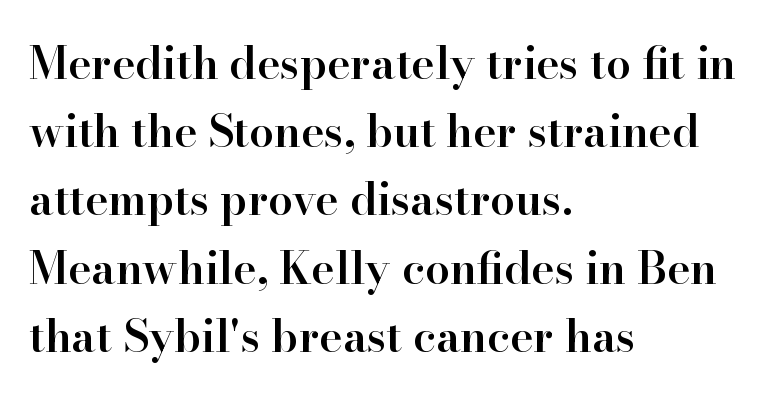
The image shows 44 px semibold serif type, upright; set left-aligned, normal line spacing (1.55x), normal letter spacing, not underlined; high stroke contrast and a small x-height.
